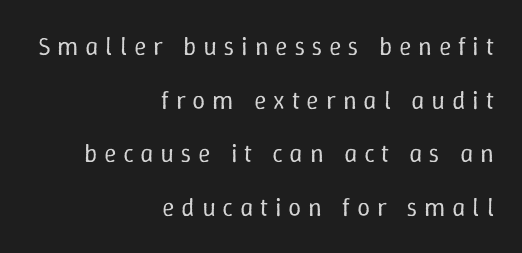
Stems and bowls with no extra thickness — not bold. Descender tails drop into unmarked territory. Observe the wide spacing: letters keep a clear distance from each other. These lines stack with their right ends in a neat column.
